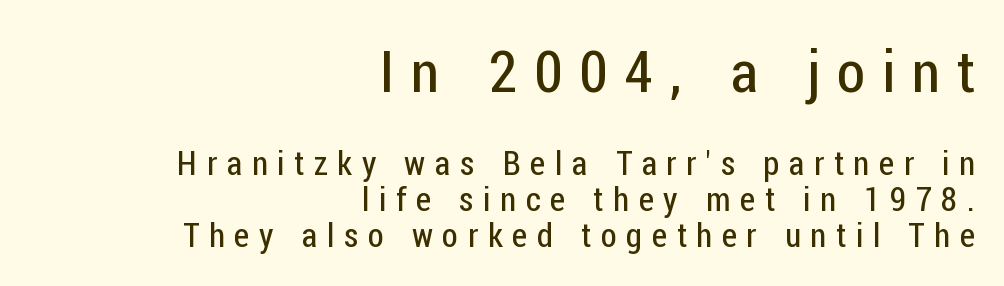
Q: Is the text bold? A: No.
Q: Is the text italic (slanted)? A: No, it is upright.
Q: Is the typeface a serif or a sans-serif typeface? A: Sans-serif.
Q: Is the text underlined? A: No.
Q: How is the paragraph aligned? A: Right-aligned.
Q: Is the spacing between letters normal or unusually wide? A: Unusually wide.
Q: Is the spacing between lines tight, normal or loose? A: Tight.
Q: Which block of text is set in a larger size, the first (top) or the second (bottom)? A: The first (top) one.
Q: Width (condensed, normal, or wide)? A: Condensed.
Q: Stroke contrast? A: Low.
Q: x-height? A: Medium.
Q: Monospaced? A: No.
